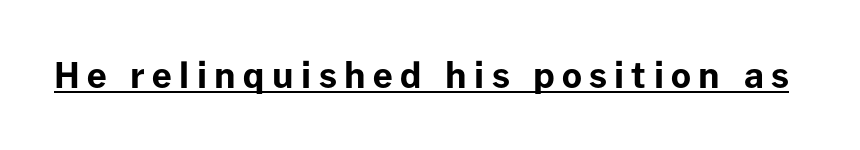
The image shows 35 px bold sans-serif type, upright; set unusually wide letter spacing (+0.21 em), underlined; low stroke contrast and a medium x-height.
